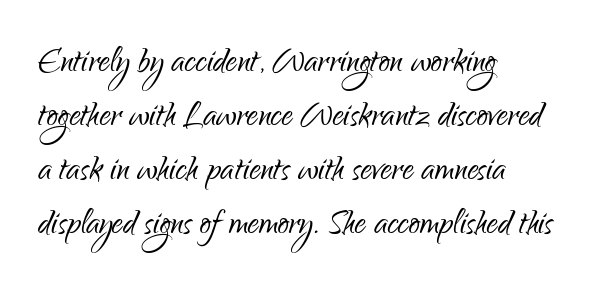
The image shows 44 px light, condensed sans-serif type; set left-aligned, line spacing 1.23x, normal letter spacing, not underlined; low stroke contrast and a small x-height.
